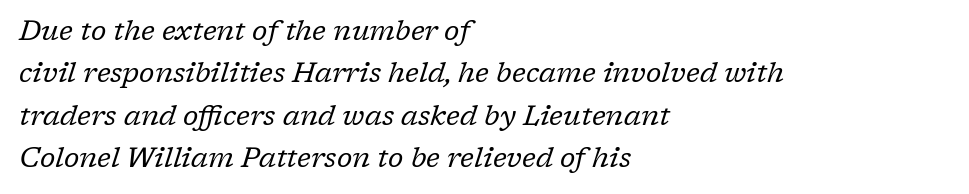
Q: Is the text bold? A: No.
Q: Is the text italic (slanted)? A: Yes, it leans right by about 17 degrees.
Q: Is the typeface a serif or a sans-serif typeface? A: Serif.
Q: Is the text underlined? A: No.
Q: How is the paragraph aligned? A: Left-aligned.
Q: Is the spacing between letters normal or unusually wide? A: Normal.
Q: Is the spacing between lines tight, normal or loose? A: Normal.
Q: Width (condensed, normal, or wide)? A: Normal.
Q: Stroke contrast? A: Low.
Q: x-height? A: Medium.
Q: Monospaced? A: No.
